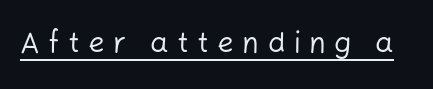
On a weight scale, this lands at 450 or below. You could not count columns in this text — the font is proportionally spaced. You can tell from the bare stems that sans-serif type was used. Caption: expanded tracking, letters set apart. Underline: present. When letters stand straight like this, we call the style roman or upright.
